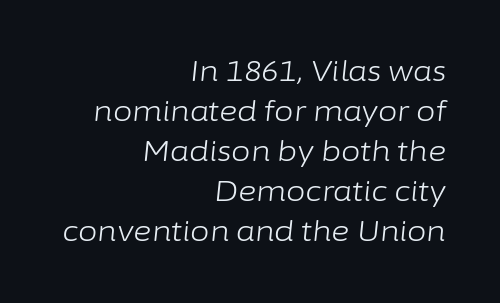
Q: Is the text bold? A: No.
Q: Is the text italic (slanted)? A: Yes, it leans right by about 6 degrees.
Q: Is the text underlined? A: No.
Q: How is the paragraph aligned? A: Right-aligned.
Q: Is the spacing between letters normal or unusually wide? A: Normal.
Q: Is the spacing between lines tight, normal or loose? A: Normal.
Q: Width (condensed, normal, or wide)? A: Normal.
Q: Stroke contrast? A: Low.
Q: x-height? A: Medium.
Q: Monospaced? A: No.
